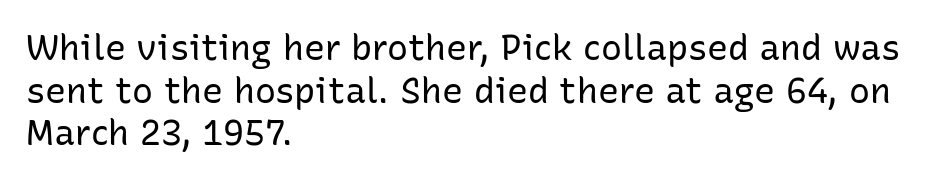
The image shows 35 px regular-weight sans-serif type, upright; set left-aligned, line spacing 1.22x, normal letter spacing, not underlined; low stroke contrast and a medium x-height.
